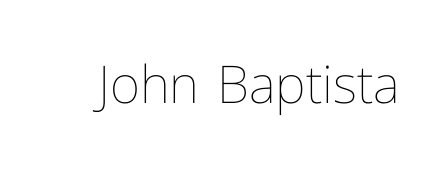
{"italic": "no", "bold": "no", "weight": "thin", "width": "normal", "stroke_contrast": "low", "x_height": "medium", "monospaced": "no", "underline": "no", "letter_spacing": "normal", "letter_spacing_em": 0.0, "glyph_px": 52}
